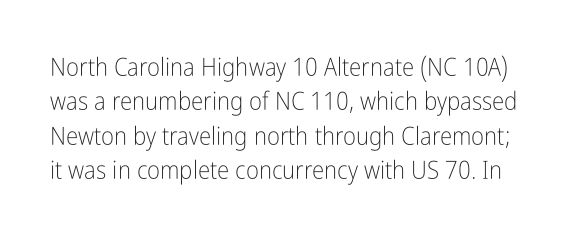
The image shows 25 px text type, upright; set normal line spacing (1.38x), normal letter spacing, not underlined.
